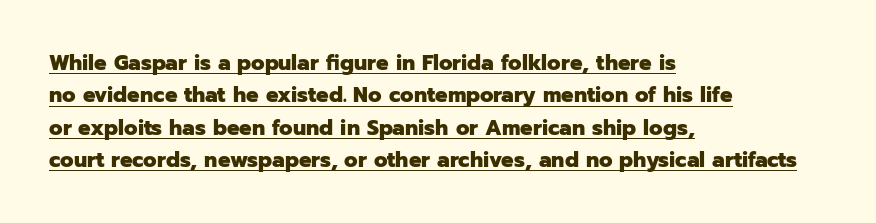
The font's upright variant was chosen for this text. The glyphs have the mass of a bold cut. Underlining? Definitely there. Observe the ordinary spacing: letters are neighbours, not strangers.
